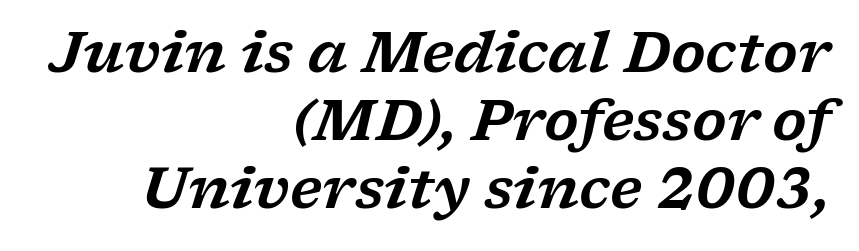
The image shows 56 px wide serif type, italic (leaning right); set right-aligned, line spacing 1.21x, normal letter spacing, not underlined; low stroke contrast and a medium x-height.
